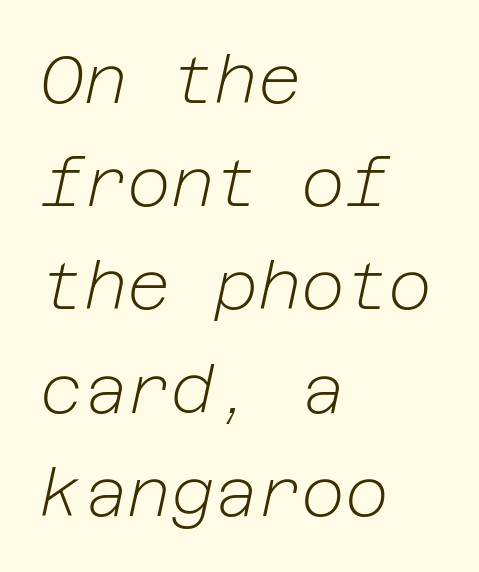
The image shows 67 px light type, italic (leaning right); set left-aligned, normal line spacing (1.54x), normal letter spacing, not underlined; low stroke contrast and a medium x-height.
